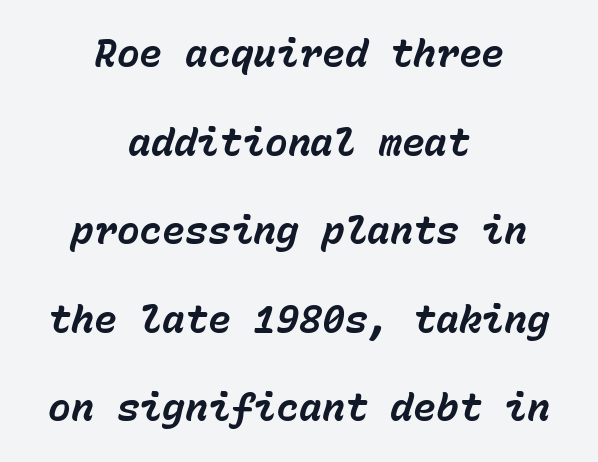
The image shows 38 px bold type, italic (leaning right), monospaced; set centered, loose line spacing (2.33x), normal letter spacing, not underlined; low stroke contrast and a medium x-height.
